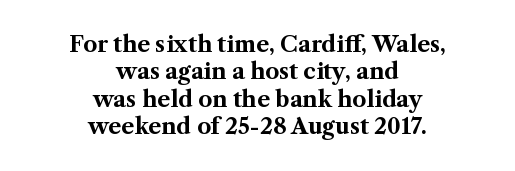
The image shows 22 px bold type, upright; set centered, normal line spacing (1.25x), normal letter spacing, not underlined.
